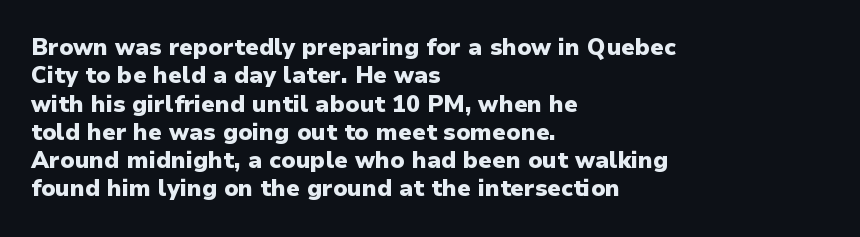
Plain, unruled lines of type. Heft: maximum for text — a bold. The tracking reads as untouched default to a designer's eye. Nope, not italic — everything's standing straight.
